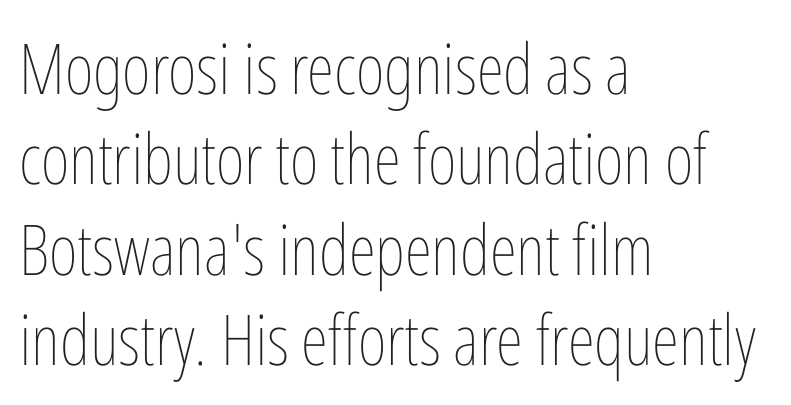
Q: Is the text bold? A: No.
Q: Is the text italic (slanted)? A: No, it is upright.
Q: Is the text underlined? A: No.
Q: How is the paragraph aligned? A: Left-aligned.
Q: Is the spacing between letters normal or unusually wide? A: Normal.
Q: Is the spacing between lines tight, normal or loose? A: Normal.
Q: Width (condensed, normal, or wide)? A: Condensed.
Q: Stroke contrast? A: Low.
Q: x-height? A: Medium.
Q: Monospaced? A: No.
